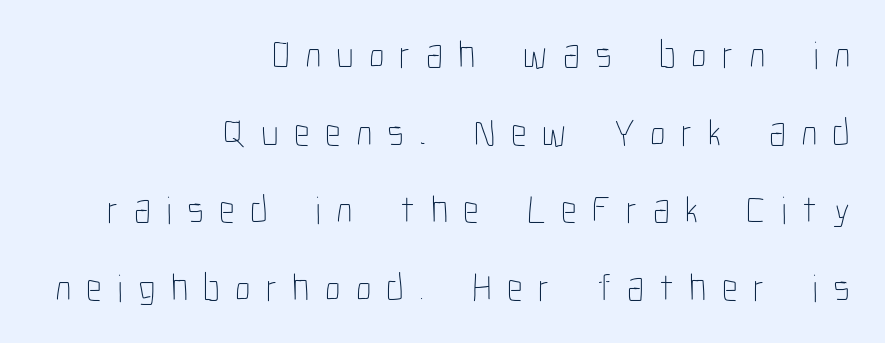
The image shows 39 px thin, condensed type, upright; set right-aligned, loose line spacing (1.99x), unusually wide letter spacing (+0.39 em), not underlined; low stroke contrast and a medium x-height.
